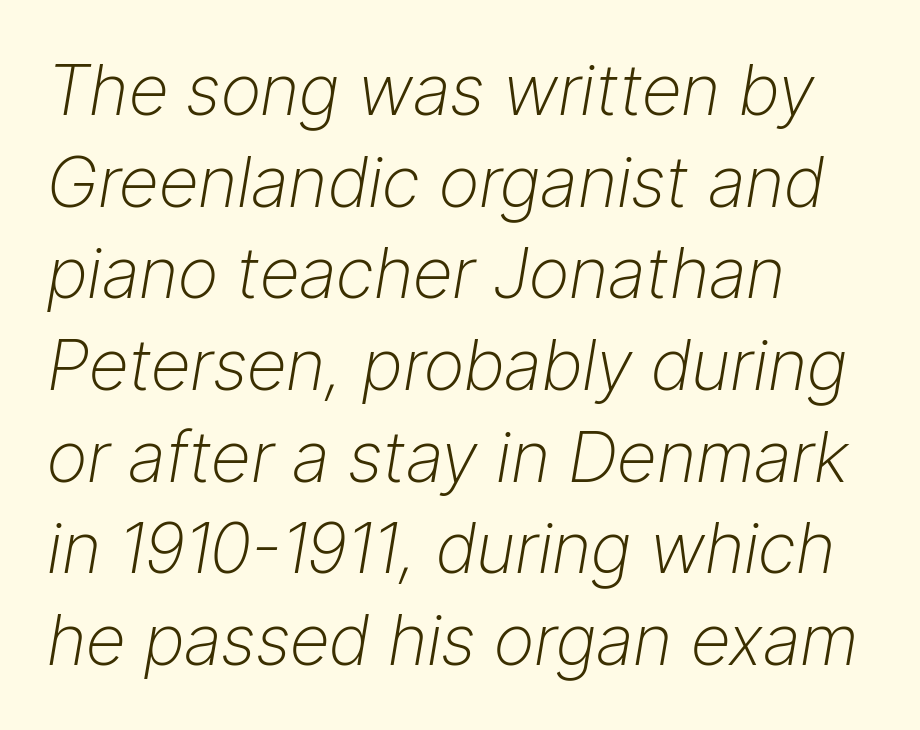
The image shows 70 px light type, italic (leaning right); set left-aligned, normal line spacing (1.31x), normal letter spacing, not underlined; low stroke contrast and a medium x-height.
